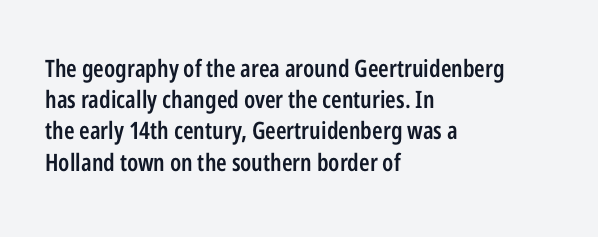
{"italic": "no", "bold": "semi", "underline": "no", "align": "left", "line_spacing": "normal", "line_spacing_ratio": 1.3, "letter_spacing": "normal", "letter_spacing_em": 0.0, "glyph_px": 24}
